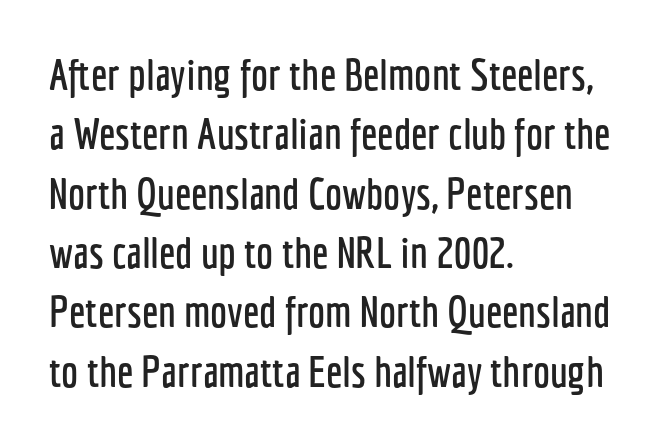
Q: Is the text italic (slanted)? A: No, it is upright.
Q: Is the typeface a serif or a sans-serif typeface? A: Sans-serif.
Q: Is the text underlined? A: No.
Q: How is the paragraph aligned? A: Left-aligned.
Q: Is the spacing between letters normal or unusually wide? A: Normal.
Q: Is the spacing between lines tight, normal or loose? A: Normal.
Q: Width (condensed, normal, or wide)? A: Condensed.
Q: Stroke contrast? A: Low.
Q: x-height? A: Medium.
Q: Monospaced? A: No.
